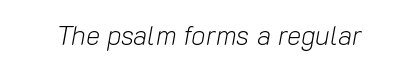
The image shows 27 px text type, italic (leaning right); set normal letter spacing, not underlined.
